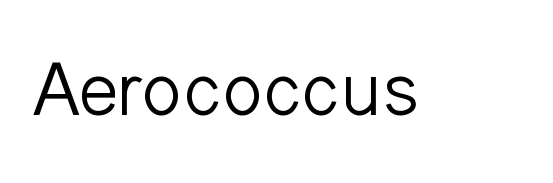
{"serif": "no", "italic": "no", "bold": "no", "weight": "light", "width": "normal", "stroke_contrast": "low", "x_height": "medium", "monospaced": "no", "underline": "no", "letter_spacing": "normal", "letter_spacing_em": 0.0, "glyph_px": 76}
